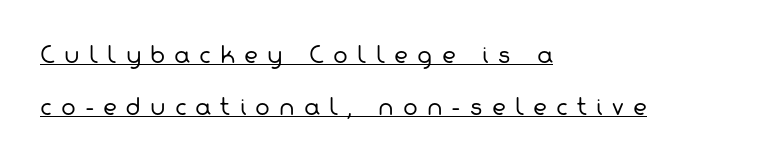
{"bold": "no", "underline": "yes", "align": "left", "line_spacing": "loose", "line_spacing_ratio": 2.35, "letter_spacing": "wide", "letter_spacing_em": 0.41, "glyph_px": 22}
